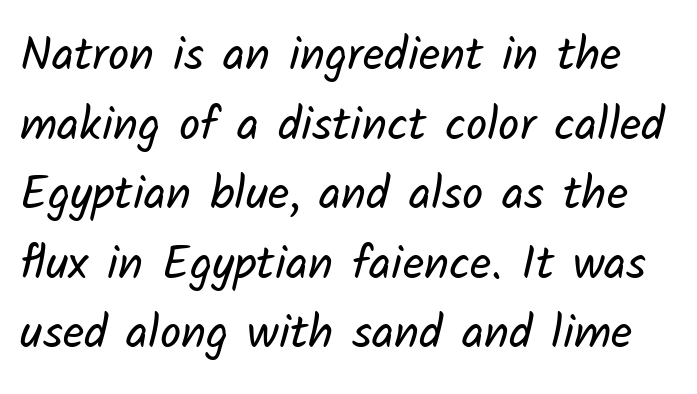
{"serif": "no", "bold": "no", "weight": "regular", "width": "normal", "stroke_contrast": "low", "x_height": "medium", "monospaced": "no", "underline": "no", "line_spacing": "normal", "line_spacing_ratio": 1.48, "letter_spacing": "normal", "letter_spacing_em": 0.0, "glyph_px": 47}
